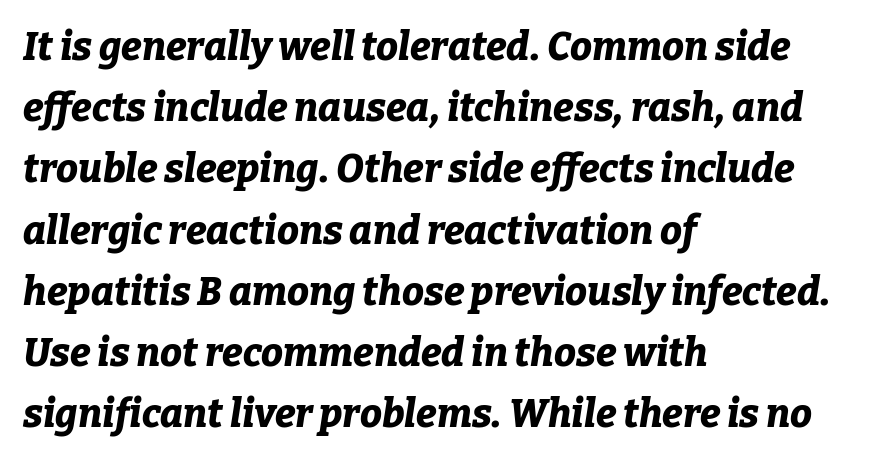
The image shows 39 px bold type, italic (leaning right); set left-aligned, normal line spacing (1.57x), normal letter spacing, not underlined; low stroke contrast and a medium x-height.
